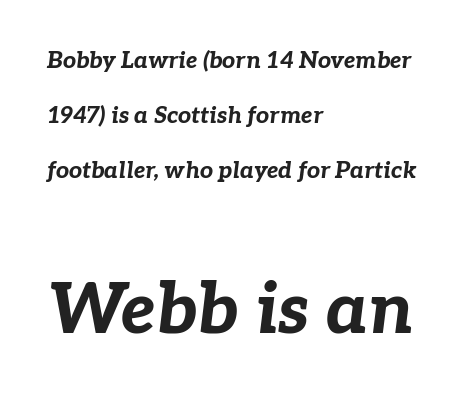
The block sitting lower on the canvas is the one with enlarged characters. Is the block centered? No — it sits flush against the left margin. This rendering leaves character spacing at its baseline value. The axis of the letterforms is tilted away from vertical.
